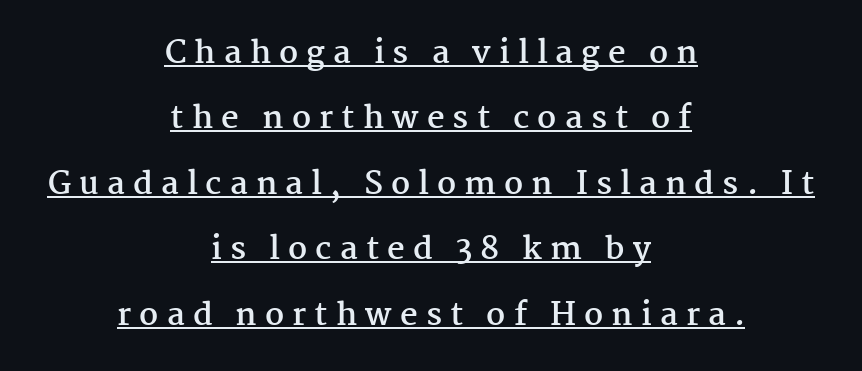
Regarding leading, the lines here are spaced well apart. The characters look thick and weighty, a clear bold. Character widths vary here, with narrow letters taking less room than wide ones. Here the glyphs are tracked loosely, breaking word shapes into spaced letters.
